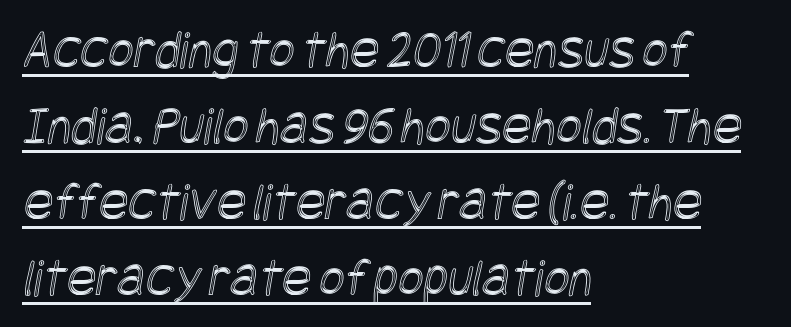
{"width": "condensed", "x_height": "large", "underline": "yes", "align": "left", "line_spacing": "normal", "line_spacing_ratio": 1.38, "letter_spacing": "normal", "letter_spacing_em": 0.0, "glyph_px": 55}
